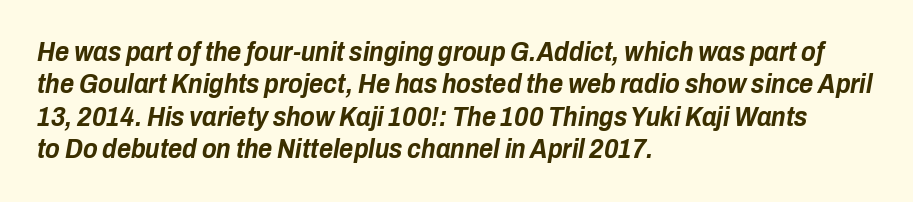
Weight check: bold — yes, fully. The lettering tilts uniformly, giving the passage an italic look. No extra tracking has been applied to these lines. Layout note: lines flush left. Check the space under the baseline: it is left empty.
